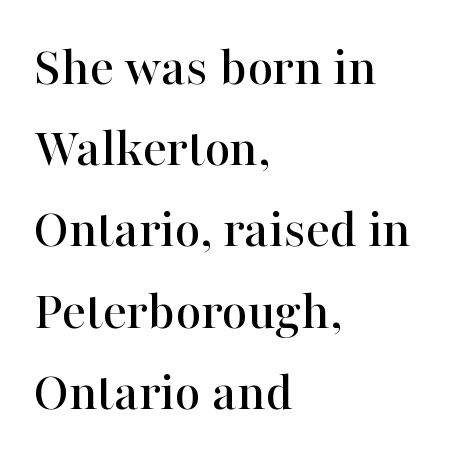
{"serif": "yes", "italic": "no", "width": "normal", "stroke_contrast": "high", "x_height": "medium", "monospaced": "no", "underline": "no", "align": "left", "line_spacing": "normal", "line_spacing_ratio": 1.45, "letter_spacing": "normal", "letter_spacing_em": 0.0, "glyph_px": 56}
